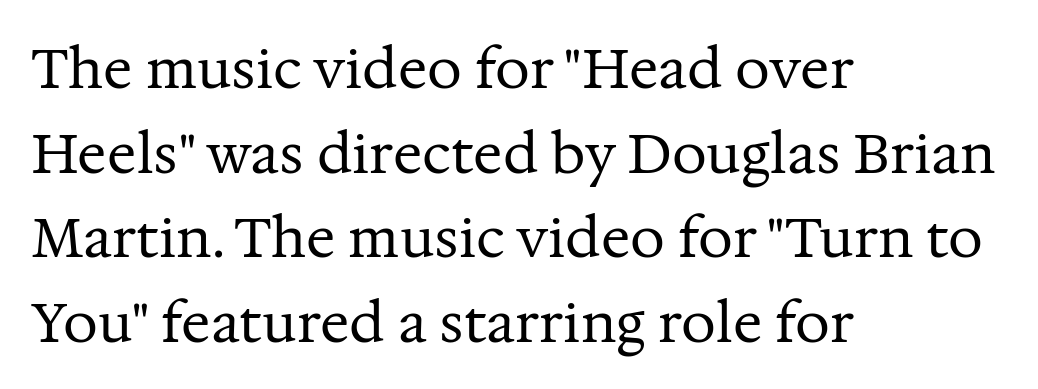
{"serif": "yes", "italic": "no", "bold": "no", "weight": "regular", "width": "normal", "stroke_contrast": "medium", "x_height": "medium", "monospaced": "no", "underline": "no", "align": "left", "line_spacing": "normal", "line_spacing_ratio": 1.54, "letter_spacing": "normal", "letter_spacing_em": 0.0, "glyph_px": 55}
